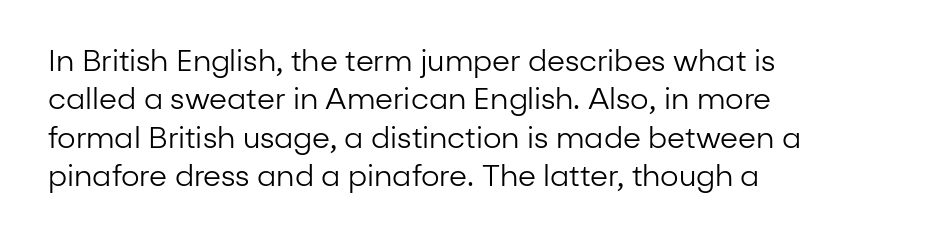
The image shows 29 px regular-weight sans-serif type, upright; set left-aligned, normal line spacing (1.32x), normal letter spacing, not underlined; low stroke contrast and a medium x-height.
